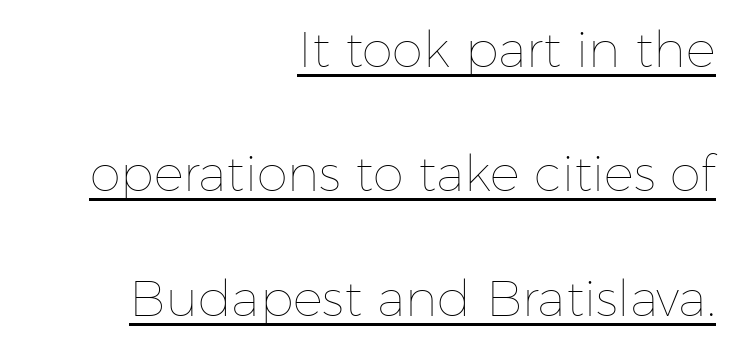
The image shows 50 px thin type, upright; set right-aligned, loose line spacing (2.49x), normal letter spacing, underlined; low stroke contrast and a medium x-height.
